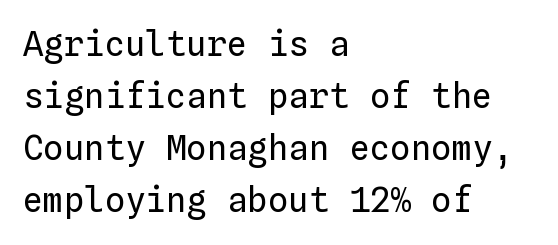
The passage shown is not underscored anywhere. This rendering uses left alignment, leaving the right contour irregular. Each stroke keeps to a modest, everyday thickness or less. A typesetter would call this monospace, since all characters share one set width.
